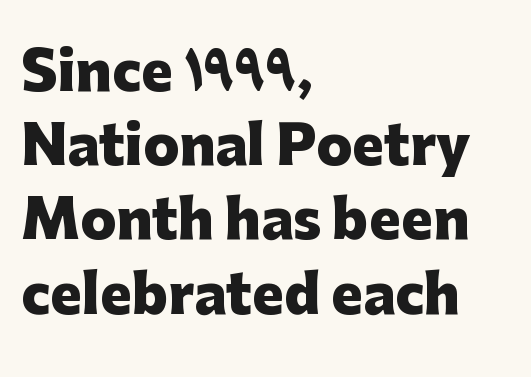
The ragged edge is on the right, which tells us the setting is flush left. No italicization has been applied; the sample stays upright. What kind of face is this? One without serifs — a sans. Tracking value appears to be zero — textbook default spacing. You could not count columns in this text — the font is proportionally spaced. The face used here has the dense, thick strokes of a bold.
